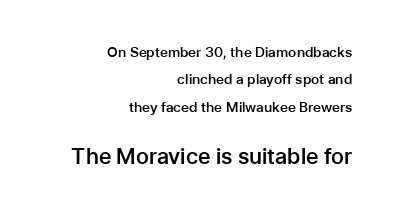
The image shows 22 px text type, upright; set right-aligned, loose line spacing (1.95x), normal letter spacing, not underlined; the second (bottom) block is 1.57x larger.
